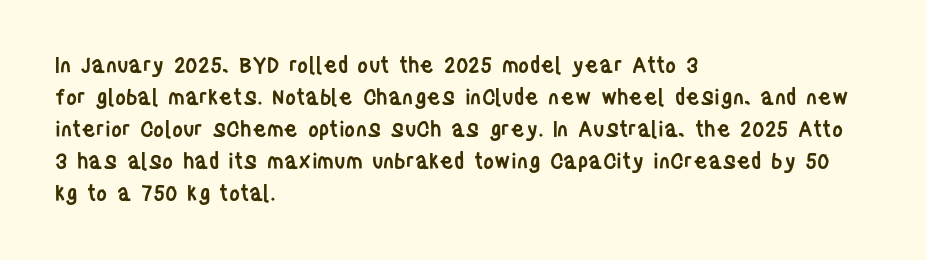
Q: Is the text bold? A: Semi-bold.
Q: Is the text italic (slanted)? A: No, it is upright.
Q: Is the text underlined? A: No.
Q: How is the paragraph aligned? A: Left-aligned.
Q: Is the spacing between letters normal or unusually wide? A: Normal.
Q: Is the spacing between lines tight, normal or loose? A: Normal.
